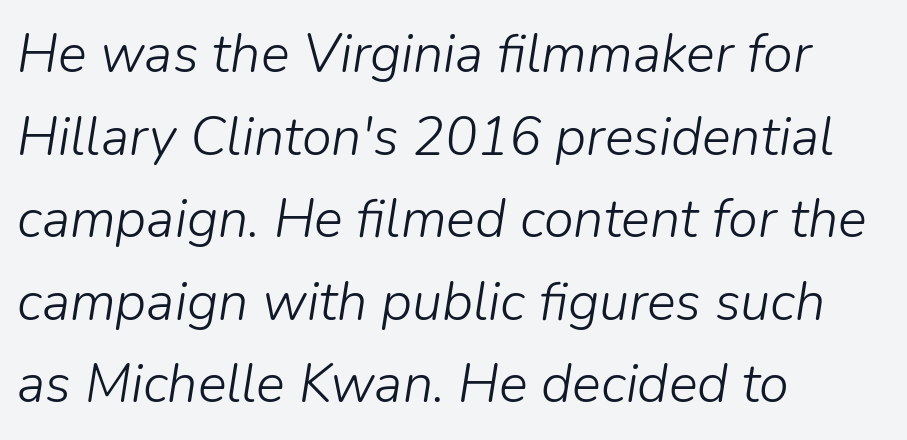
Q: Is the text bold? A: No.
Q: Is the text italic (slanted)? A: Yes, it leans right by about 9 degrees.
Q: Is the text underlined? A: No.
Q: How is the paragraph aligned? A: Left-aligned.
Q: Is the spacing between letters normal or unusually wide? A: Normal.
Q: Is the spacing between lines tight, normal or loose? A: Normal.
Q: Width (condensed, normal, or wide)? A: Normal.
Q: Stroke contrast? A: Low.
Q: x-height? A: Medium.
Q: Monospaced? A: No.
